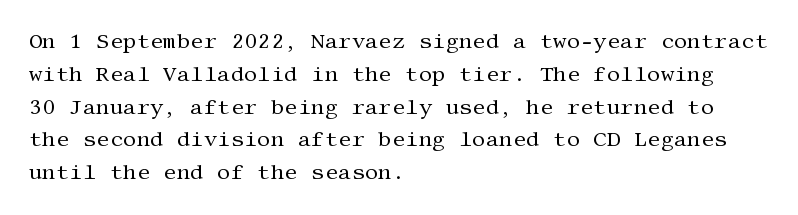
Upright lettering throughout. The rows are spaced the way most documents space them. These lines stack with their left ends in a neat column. The space beneath each line is pristine and unruled. This sample uses plain, unmodified letter spacing. Stem width sits at or under what a default text font uses.
